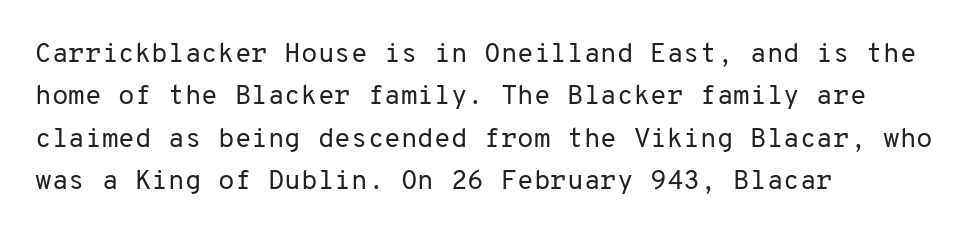
The image shows 27 px text type, upright; set left-aligned, normal line spacing (1.57x), normal letter spacing, not underlined.
